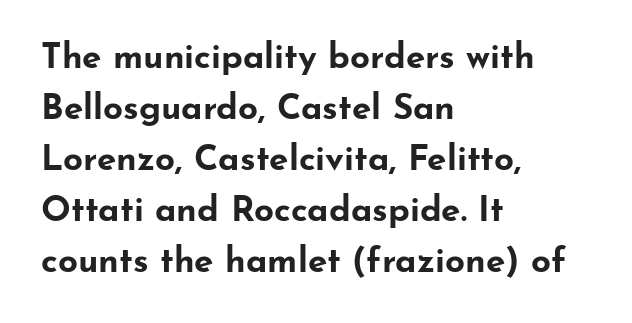
The image shows 35 px bold, wide sans-serif type, upright; set left-aligned, normal line spacing (1.46x), normal letter spacing, not underlined; low stroke contrast and a small x-height.
